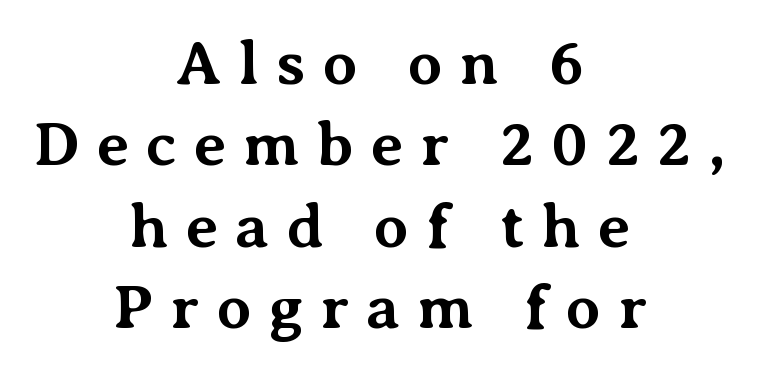
The rendering uses natural spacing where letterforms have individual widths. Compared with typical paragraphs, the rows here are spaced about the same. When letters stand straight like this, we call the style roman or upright. The face used here is seriffed, in the tradition of book romans. The letterforms stand isolated, each surrounded by extra space.
